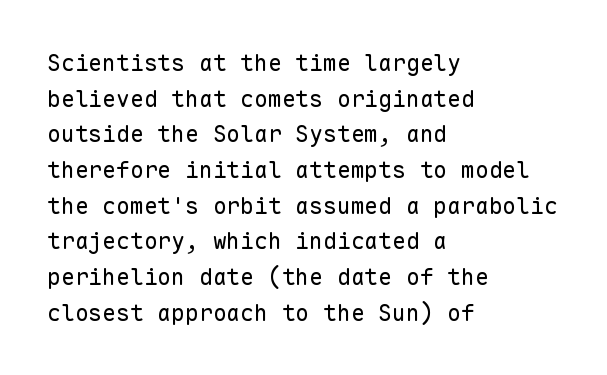
Baseline-to-baseline distance is the conventional proportion of letter height. The passage is arranged the way most books set body copy — flush left. The glyphs are unaccompanied by any horizontal stroke below them. The gaps between neighbouring characters are ordinary and unremarkable.
